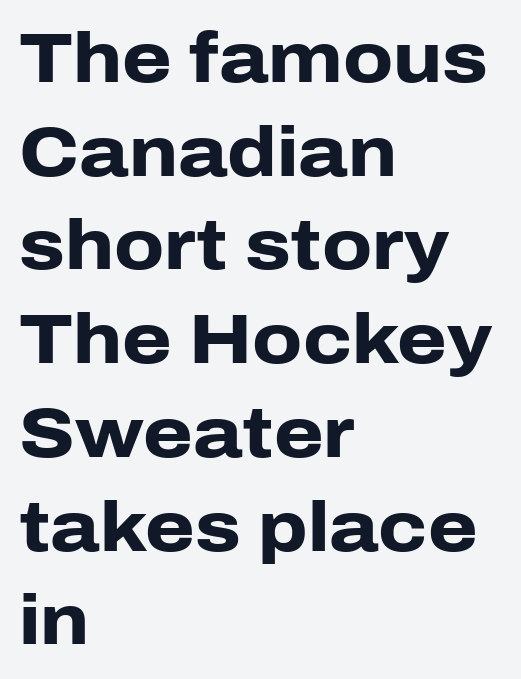
The image shows 71 px heavy sans-serif type, upright; set left-aligned, normal line spacing (1.32x), normal letter spacing, not underlined; low stroke contrast and a medium x-height.
